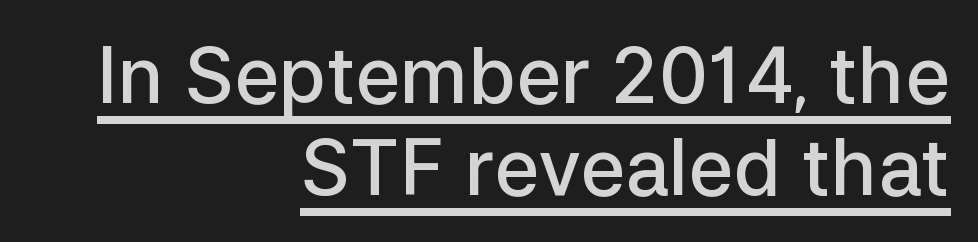
The passage shown is typeset with a sans-serif family. Vertical strokes here are truly vertical. Horizontal alignment here is rightward, an uncommon choice for prose. Each letter keeps its own natural width here, so spacing adapts to shape.
